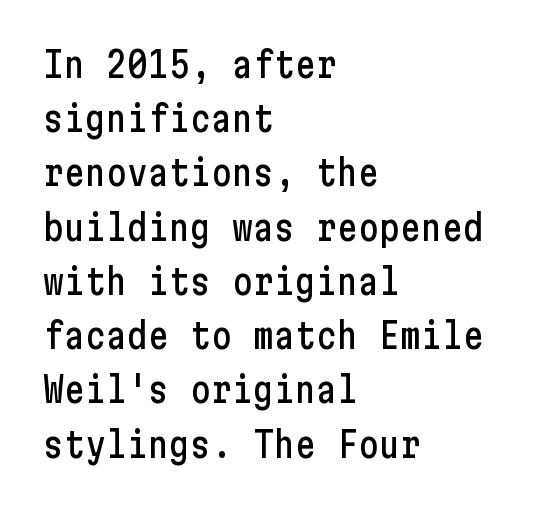
{"serif": "no", "italic": "no", "width": "condensed", "stroke_contrast": "low", "x_height": "medium", "underline": "no", "align": "left", "line_spacing": "normal", "line_spacing_ratio": 1.55, "letter_spacing": "normal", "letter_spacing_em": 0.0, "glyph_px": 35}
